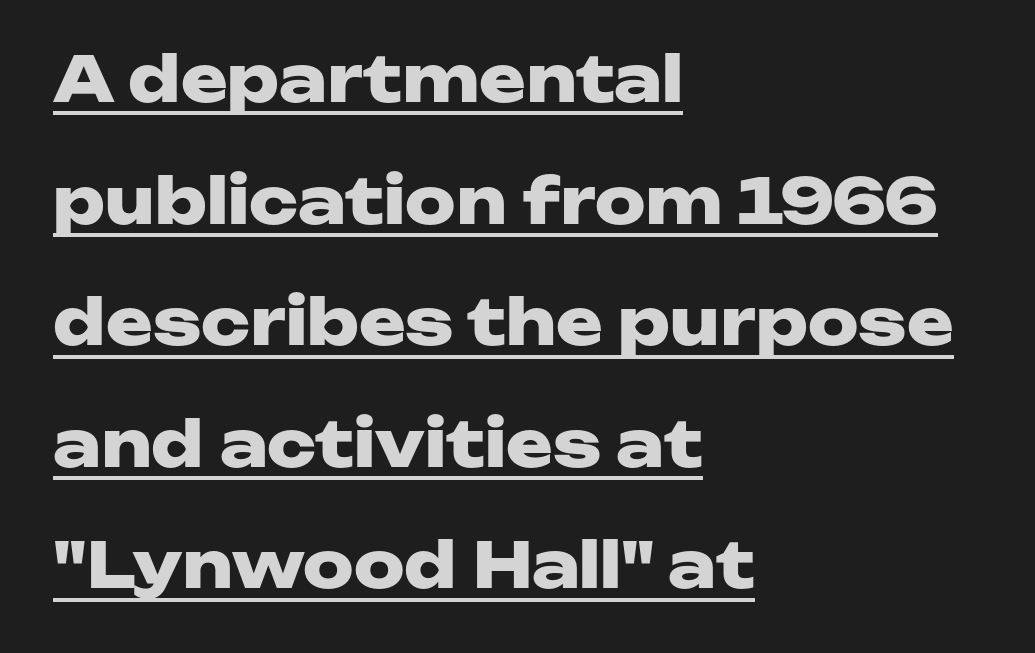
These lines carry a lot of weight — the face is fully bold. In terms of posture, this sample is upright. The paragraph has a hard left edge and a soft right edge. Here the designer chose a conventional face with non-uniform glyph widths. Nothing sits at the stroke ends, so this counts as sans-serif.
